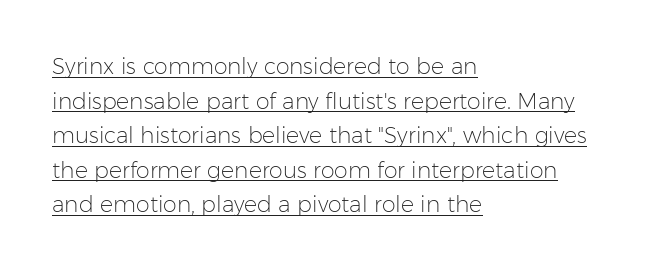
Q: Is the text bold? A: No.
Q: Is the text italic (slanted)? A: No, it is upright.
Q: Is the text underlined? A: Yes.
Q: How is the paragraph aligned? A: Left-aligned.
Q: Is the spacing between letters normal or unusually wide? A: Normal.
Q: Is the spacing between lines tight, normal or loose? A: Normal.
